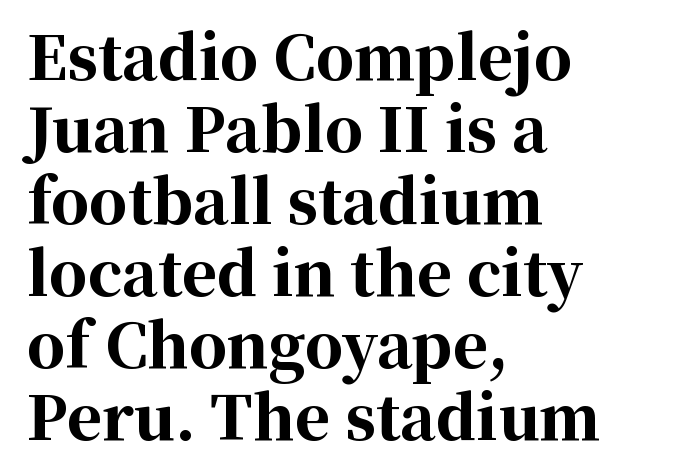
Only glyphs here, with clear space below each row. You can tell from the footed stems that serif type was used. The letters sit at their default tracking, neither squeezed nor spread. Strong, thick strokes mark this as bold type. The type sits square on the baseline with zero lean. You could not count columns in this text — the font is proportionally spaced.
